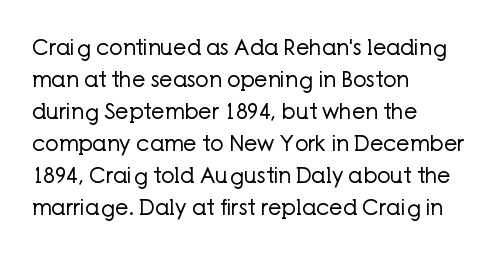
Vertical strokes here are truly vertical. The paragraph has a hard left edge and a soft right edge. The rendering uses a moderate line-height, typical for paragraphs. The cut favours lightness, reaching ordinary text weight at its darkest.
